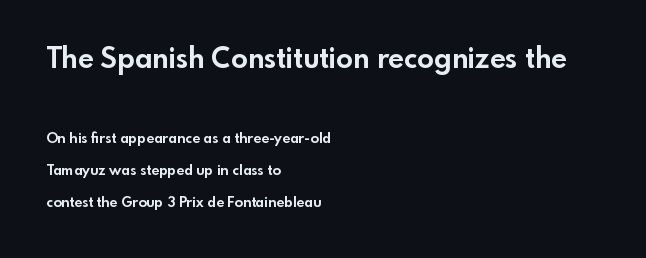
Q: Is the text bold? A: Yes.
Q: Is the text italic (slanted)? A: No, it is upright.
Q: Is the typeface a serif or a sans-serif typeface? A: Sans-serif.
Q: Is the text underlined? A: No.
Q: How is the paragraph aligned? A: Left-aligned.
Q: Is the spacing between letters normal or unusually wide? A: Normal.
Q: Is the spacing between lines tight, normal or loose? A: Loose.
Q: Which block of text is set in a larger size, the first (top) or the second (bottom)? A: The first (top) one.
Q: Width (condensed, normal, or wide)? A: Normal.
Q: x-height? A: Small.
Q: Monospaced? A: No.
